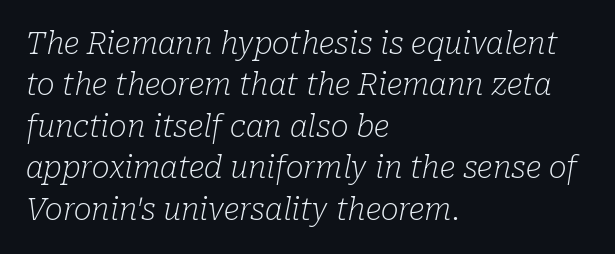
Q: Is the text bold? A: No.
Q: Is the text italic (slanted)? A: Yes, it leans right by about 10 degrees.
Q: Is the typeface a serif or a sans-serif typeface? A: Serif.
Q: Is the text underlined? A: No.
Q: How is the paragraph aligned? A: Left-aligned.
Q: Is the spacing between letters normal or unusually wide? A: Normal.
Q: Is the spacing between lines tight, normal or loose? A: Normal.
Q: Width (condensed, normal, or wide)? A: Normal.
Q: Stroke contrast? A: Low.
Q: x-height? A: Medium.
Q: Monospaced? A: No.
